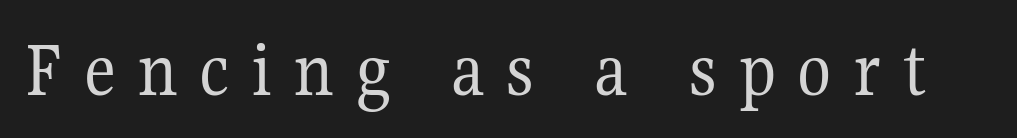
Q: Is the text bold? A: No.
Q: Is the text italic (slanted)? A: No, it is upright.
Q: Is the typeface a serif or a sans-serif typeface? A: Serif.
Q: Is the text underlined? A: No.
Q: Is the spacing between letters normal or unusually wide? A: Unusually wide.
Q: Width (condensed, normal, or wide)? A: Normal.
Q: Stroke contrast? A: Medium.
Q: x-height? A: Medium.
Q: Monospaced? A: No.
